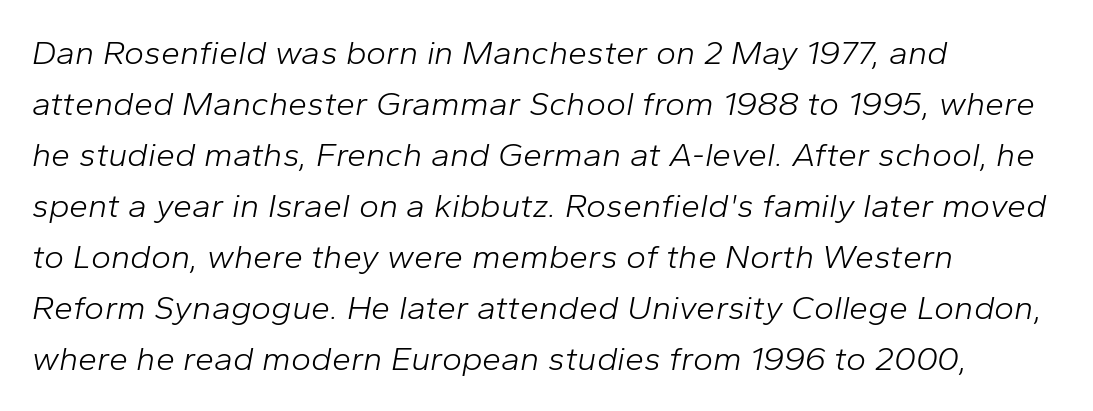
The image shows 34 px light type, italic (leaning right); set left-aligned, normal line spacing (1.5x), normal letter spacing, not underlined; low stroke contrast and a medium x-height.
